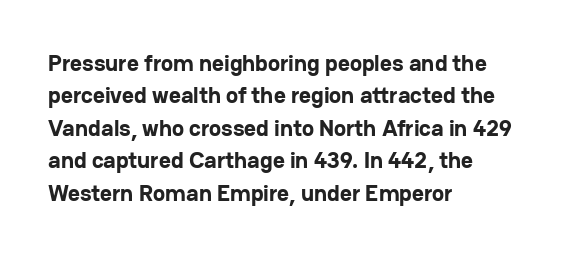
The space directly below the letters is spotless. A dark, heavy texture on the line: the type is bold. Every row of glyphs begins at an identical x-position on the left. Posture: vertical.
